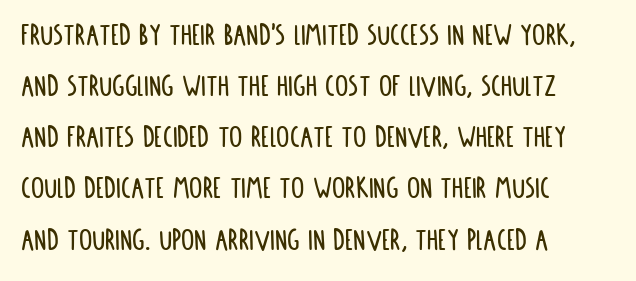
Compared with typical paragraphs, the rows here are spaced about the same. Ascenders rise straight up at ninety degrees. The type family on display is of the sans-serif kind. The horizontal fit of the characters is conventional and even.
